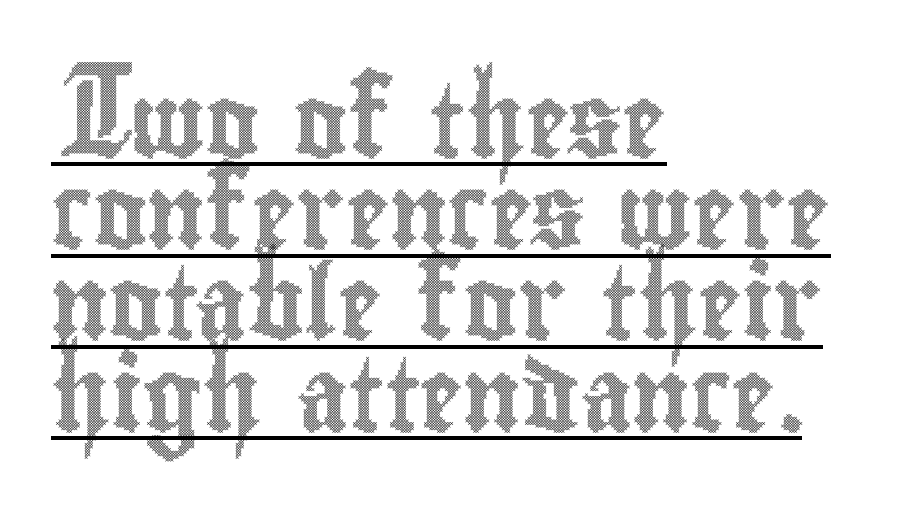
This sample carries an underscore along the baseline area. These lines keep a tight, regular rhythm from letter to letter. The line-height multiplier appears to be the usual default. Caption: multi-line text, flush left, ragged right.
